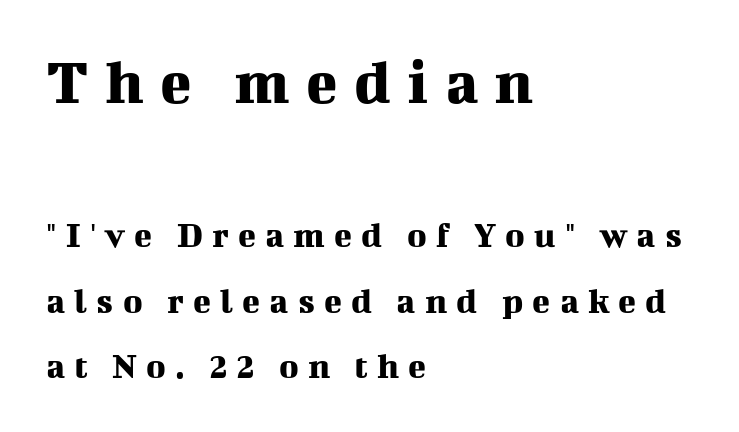
Beneath every word, the page is bare. These lines stack with their left ends in a neat column. The horizontal fit of the characters is loose and conspicuously gappy. The face used here is proportionally spaced, like ordinary book or web type. Characters remain perfectly vertical along every line. Serif or sans? Serif — the stroke terminals have little feet.
